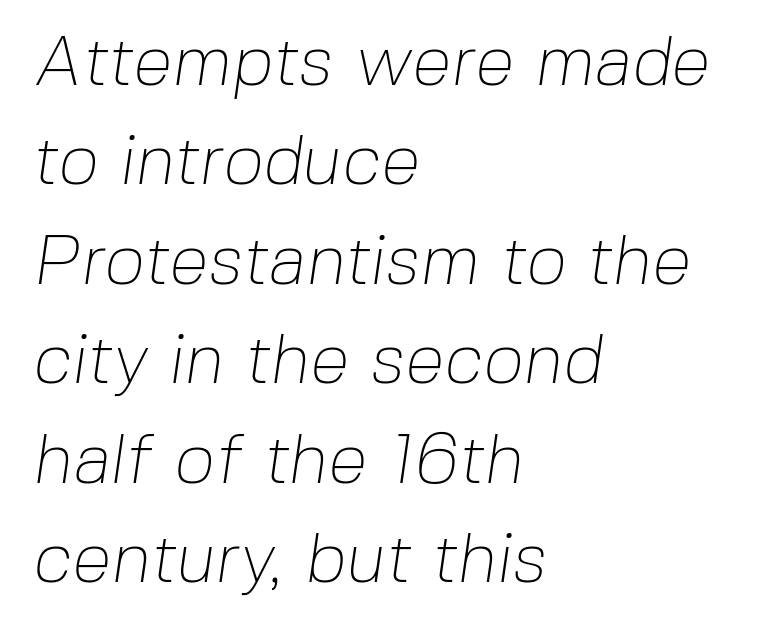
The designer went with a sans here, leaving each stem footless. Summary of vertical rhythm: regular, with standard interline spacing. Varying glyph widths throughout — classic text-font behaviour. Summary of weight: not heavy and not bold.
